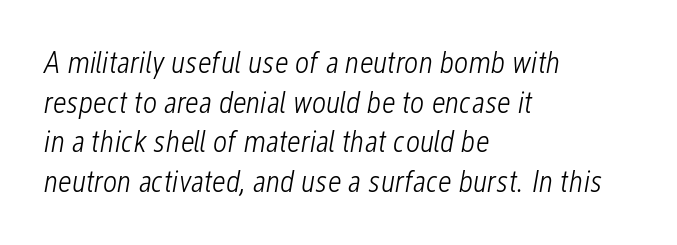
{"italic": "yes", "lean": "right", "slant_degrees": 12, "bold": "no", "weight": "light", "width": "condensed", "stroke_contrast": "low", "x_height": "medium", "monospaced": "no", "underline": "no", "align": "left", "line_spacing": "normal", "line_spacing_ratio": 1.28, "letter_spacing": "normal", "letter_spacing_em": 0.0, "glyph_px": 31}
